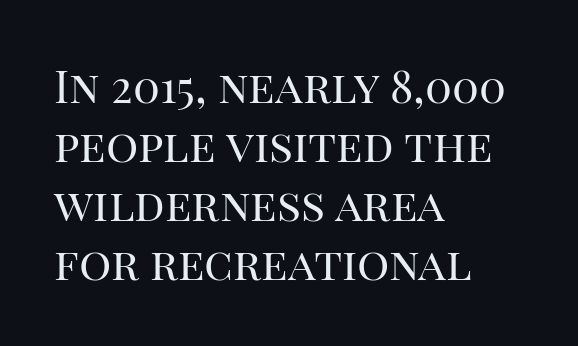
Notice how the passage keeps a crisp vertical edge on the left only. Letters rest on an invisible, unmarked baseline. A light-to-regular cut is what we see here. Old-style or modern, the face here clearly has serifs. Compared with typical body copy, the letter spacing here is the same. The letters advance in unequal steps, a hallmark of proportional type.
